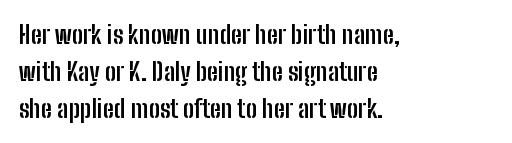
The image shows 25 px bold type, upright; set left-aligned, normal line spacing (1.48x), normal letter spacing, not underlined.
